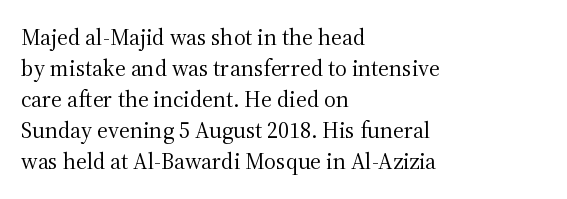
Q: Is the text bold? A: No.
Q: Is the text italic (slanted)? A: No, it is upright.
Q: Is the text underlined? A: No.
Q: How is the paragraph aligned? A: Left-aligned.
Q: Is the spacing between letters normal or unusually wide? A: Normal.
Q: Is the spacing between lines tight, normal or loose? A: Normal.
